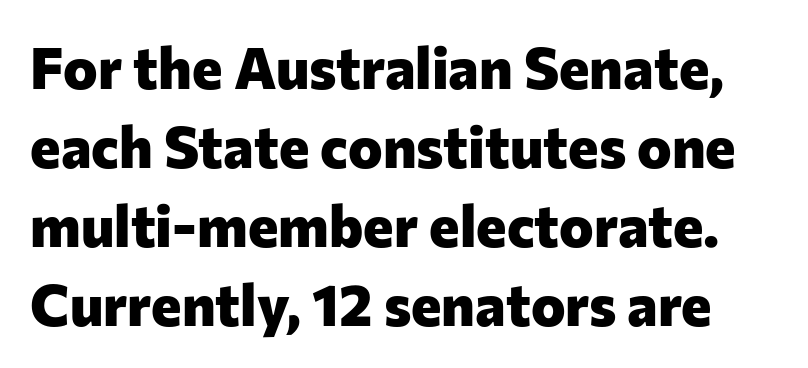
{"serif": "no", "italic": "no", "bold": "yes", "weight": "heavy", "width": "normal", "stroke_contrast": "low", "x_height": "medium", "monospaced": "no", "underline": "no", "line_spacing": "normal", "line_spacing_ratio": 1.36, "letter_spacing": "normal", "letter_spacing_em": 0.0, "glyph_px": 58}
